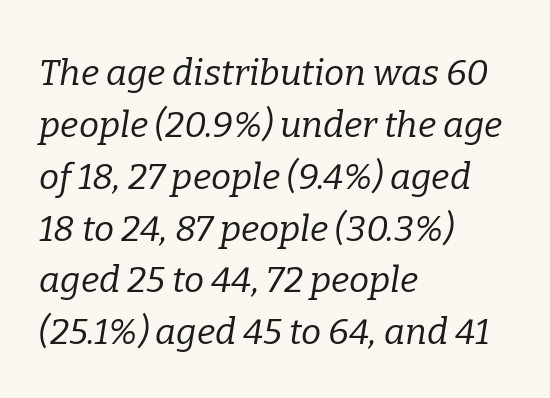
The image shows 36 px regular-weight serif type, italic (leaning right); set left-aligned, normal line spacing (1.44x), normal letter spacing, not underlined; low stroke contrast and a medium x-height.
